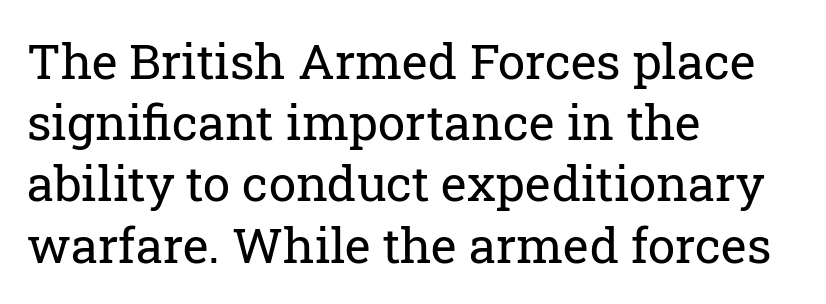
The image shows 49 px regular-weight serif type, upright; set left-aligned, normal line spacing (1.25x), normal letter spacing, not underlined; low stroke contrast and a medium x-height.
